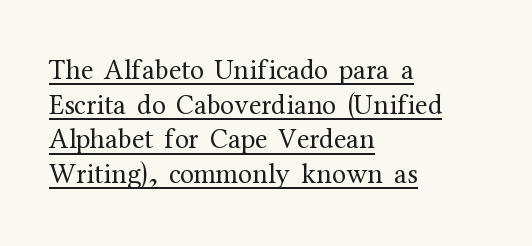
The image shows 28 px regular-weight serif type, upright; set left-aligned, line spacing 1.24x, normal letter spacing, underlined; medium stroke contrast and a medium x-height.
